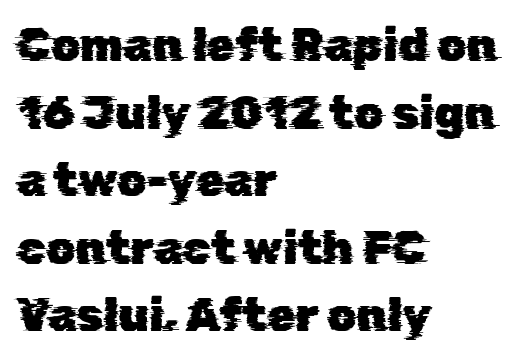
The image shows 46 px sans-serif type; set left-aligned, normal line spacing (1.47x), normal letter spacing, not underlined; low stroke contrast and a medium x-height.
